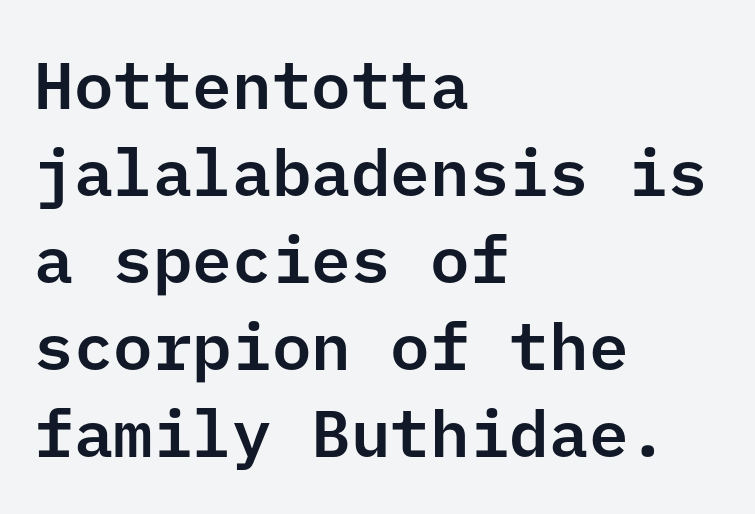
The image shows 66 px sans-serif type, upright; set left-aligned, normal line spacing (1.32x), normal letter spacing, not underlined; low stroke contrast and a medium x-height.
